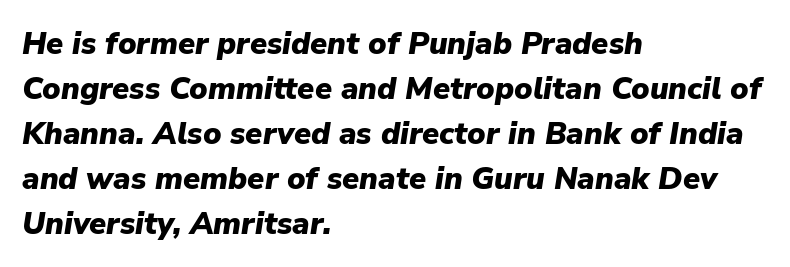
{"italic": "yes", "lean": "right", "slant_degrees": 9, "bold": "yes", "weight": "heavy", "width": "normal", "stroke_contrast": "low", "x_height": "medium", "monospaced": "no", "underline": "no", "align": "left", "line_spacing": "normal", "line_spacing_ratio": 1.45, "letter_spacing": "normal", "letter_spacing_em": 0.0, "glyph_px": 31}
